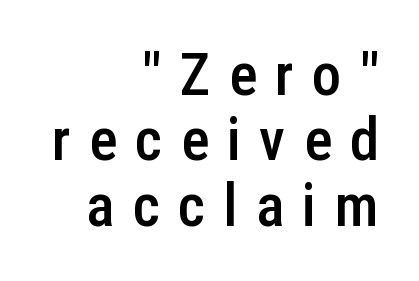
The designer went with a sans here, leaving each stem footless. The block of text is dense from top to bottom, with scant space between rows. A semibold gives these letters moderate extra thickness, short of bold. Designer's note — italics off, roman on.
